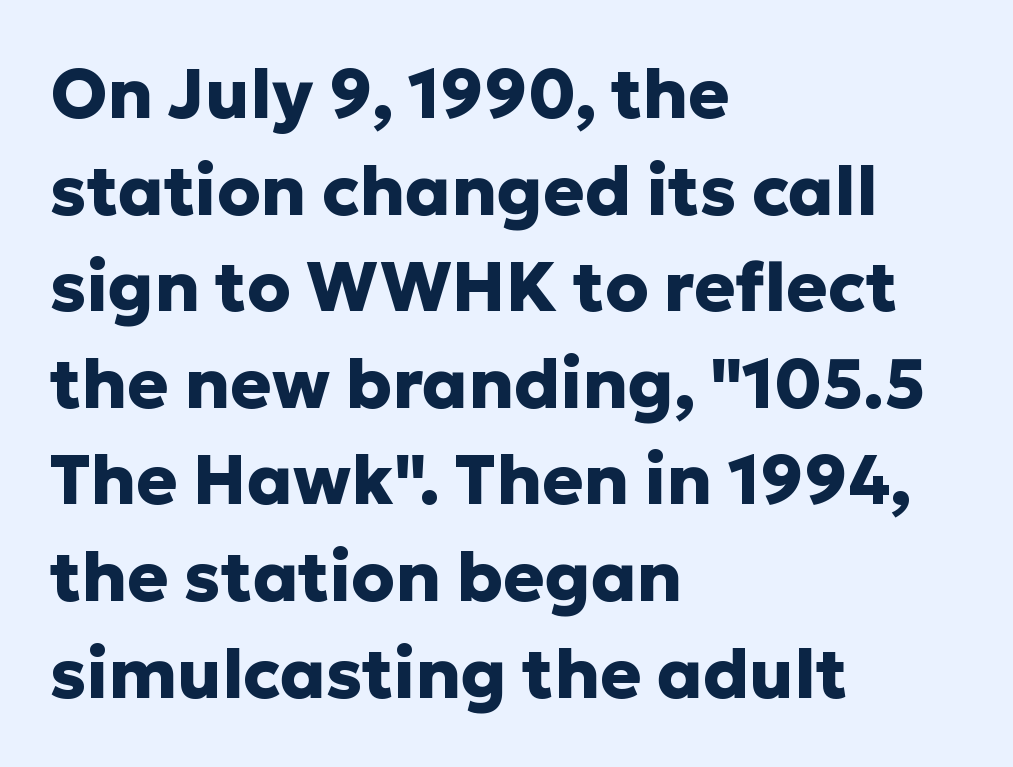
The image shows 69 px heavy sans-serif type, upright; set left-aligned, normal line spacing (1.4x), normal letter spacing, not underlined; low stroke contrast and a medium x-height.
